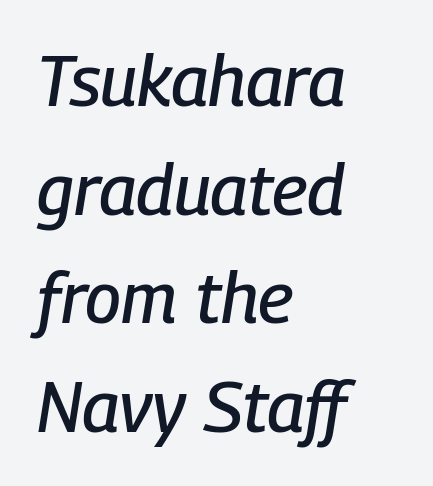
The image shows 71 px condensed type, italic (leaning right); set left-aligned, normal line spacing (1.53x), normal letter spacing, not underlined; low stroke contrast and a medium x-height.
